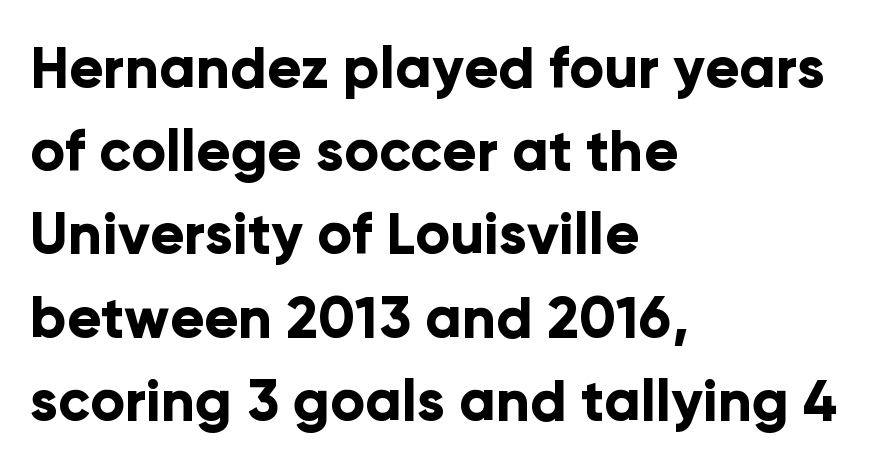
The image shows 57 px bold sans-serif type, upright; set left-aligned, normal line spacing (1.46x), normal letter spacing, not underlined; low stroke contrast and a medium x-height.
